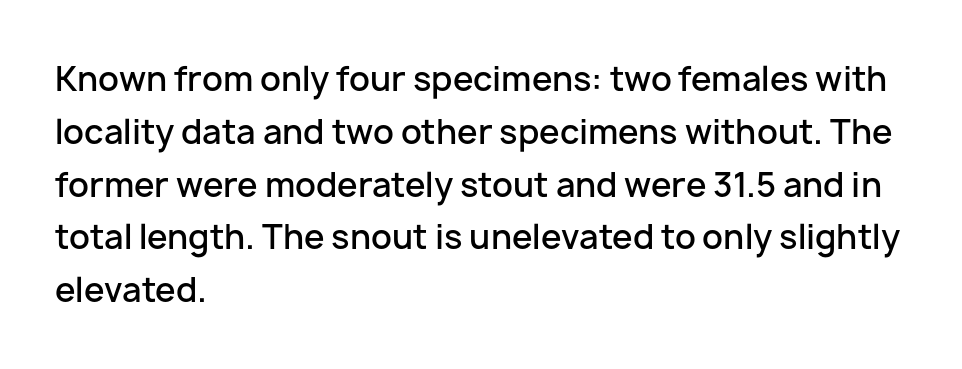
{"serif": "no", "italic": "no", "bold": "semi", "weight": "semibold", "width": "normal", "stroke_contrast": "low", "x_height": "medium", "monospaced": "no", "underline": "no", "align": "left", "line_spacing": "normal", "line_spacing_ratio": 1.6, "letter_spacing": "normal", "letter_spacing_em": 0.0, "glyph_px": 33}
